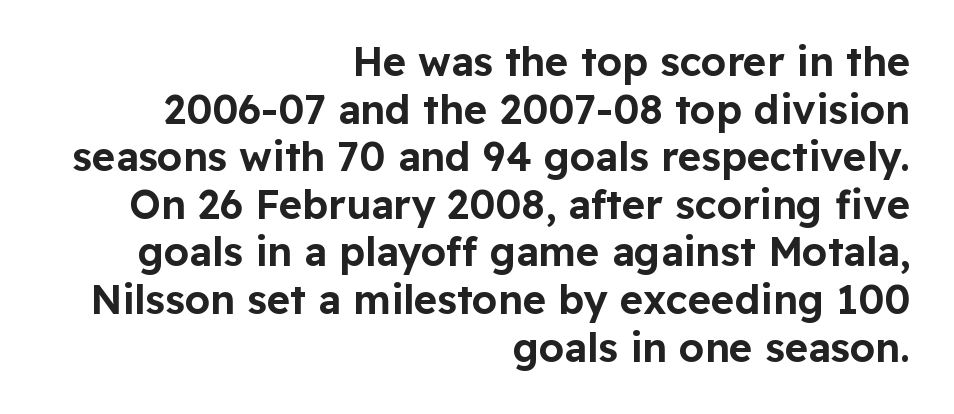
The image shows 40 px sans-serif type, upright; set right-aligned, line spacing 1.19x, normal letter spacing, not underlined; low stroke contrast and a medium x-height.
